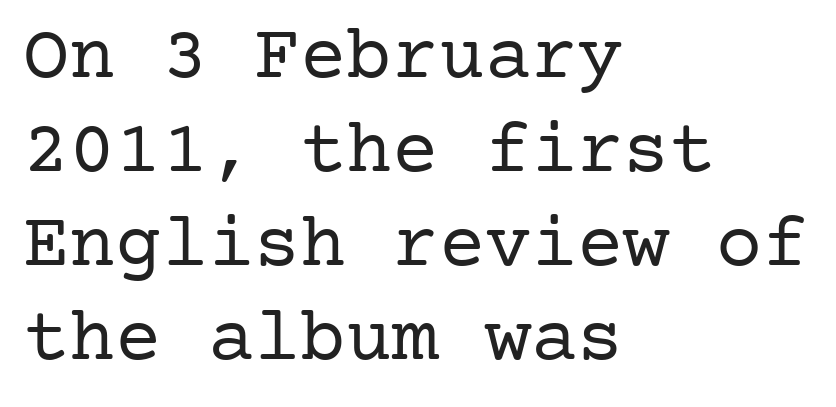
{"serif": "yes", "italic": "no", "bold": "no", "weight": "regular", "width": "normal", "stroke_contrast": "low", "x_height": "medium", "underline": "no", "align": "left", "line_spacing_ratio": 1.22, "letter_spacing": "normal", "letter_spacing_em": 0.0, "glyph_px": 77}
